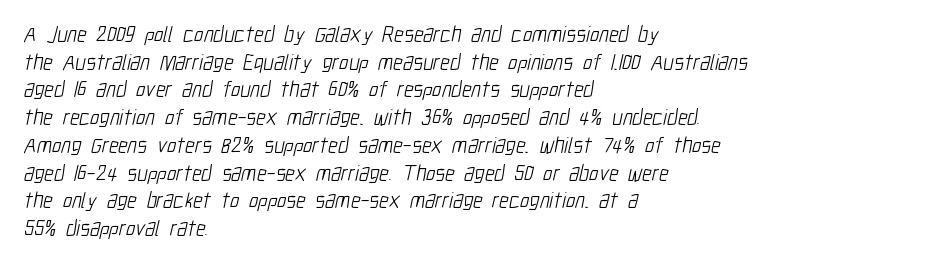
The image shows 22 px text type; set left-aligned, normal line spacing (1.26x), normal letter spacing, not underlined.
